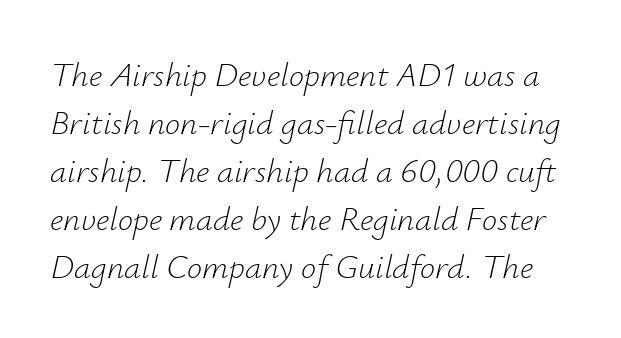
The image shows 34 px light type, italic (leaning right); set normal line spacing (1.41x), normal letter spacing, not underlined; low stroke contrast and a small x-height.
